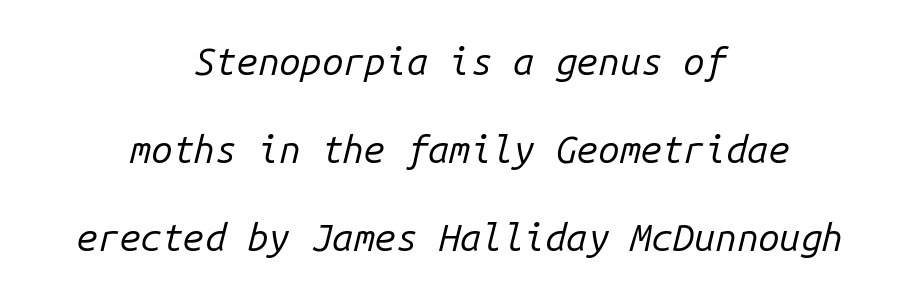
The image shows 38 px regular-weight type, italic (leaning right), monospaced; set centered, loose line spacing (2.32x), normal letter spacing, not underlined; low stroke contrast and a medium x-height.
